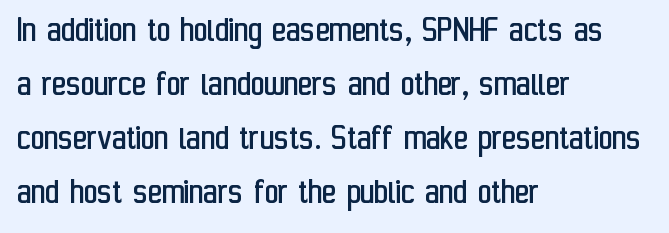
Q: Is the text bold? A: No.
Q: Is the text italic (slanted)? A: No, it is upright.
Q: Is the typeface a serif or a sans-serif typeface? A: Sans-serif.
Q: Is the text underlined? A: No.
Q: How is the paragraph aligned? A: Left-aligned.
Q: Is the spacing between letters normal or unusually wide? A: Normal.
Q: Is the spacing between lines tight, normal or loose? A: Normal.
Q: Width (condensed, normal, or wide)? A: Condensed.
Q: Stroke contrast? A: Low.
Q: x-height? A: Medium.
Q: Monospaced? A: No.
